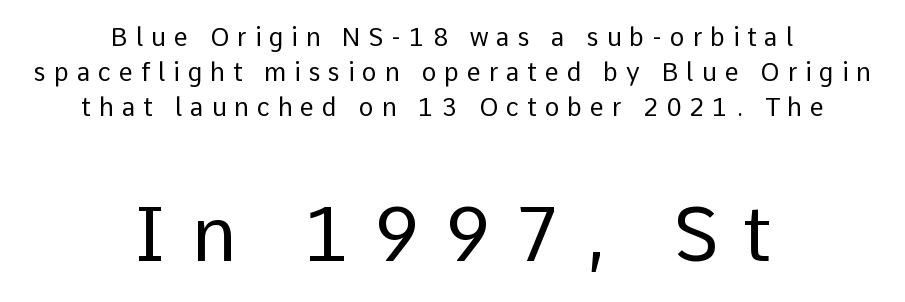
The image shows 76 px regular-weight sans-serif type, upright; set centered, normal line spacing (1.4x), unusually wide letter spacing (+0.31 em), not underlined; the second (bottom) block is 3.04x larger; low stroke contrast and a medium x-height.
